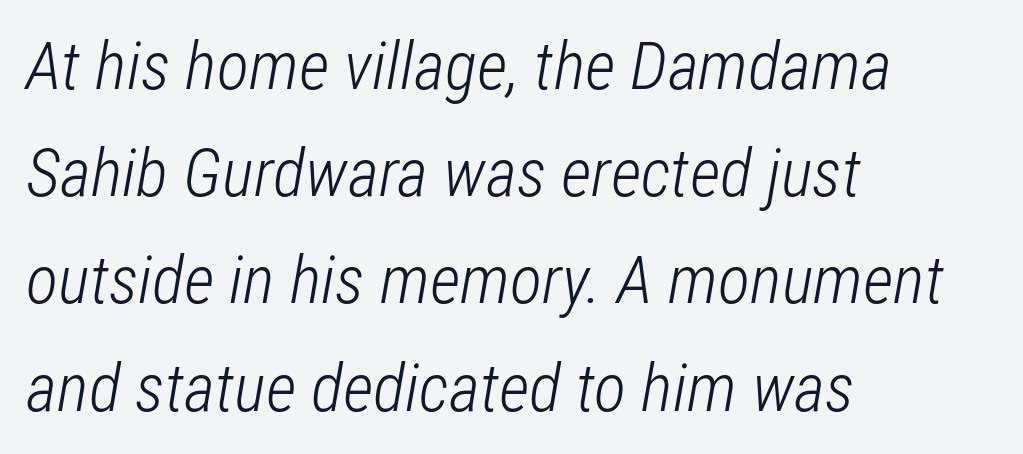
{"italic": "yes", "lean": "right", "slant_degrees": 12, "bold": "no", "weight": "light", "width": "condensed", "stroke_contrast": "low", "x_height": "medium", "monospaced": "no", "underline": "no", "align": "left", "line_spacing": "normal", "line_spacing_ratio": 1.6, "letter_spacing": "normal", "letter_spacing_em": 0.0, "glyph_px": 67}
